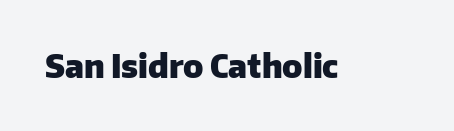
Q: Is the text bold? A: Yes.
Q: Is the text italic (slanted)? A: No, it is upright.
Q: Is the typeface a serif or a sans-serif typeface? A: Sans-serif.
Q: Is the text underlined? A: No.
Q: Is the spacing between letters normal or unusually wide? A: Normal.
Q: Width (condensed, normal, or wide)? A: Normal.
Q: Stroke contrast? A: Low.
Q: x-height? A: Medium.
Q: Monospaced? A: No.
